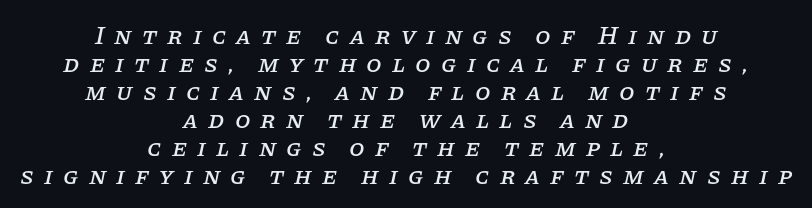
The image shows 25 px text type, italic (leaning right); set centered, tight line spacing (1.12x), unusually wide letter spacing (+0.4 em), not underlined.
